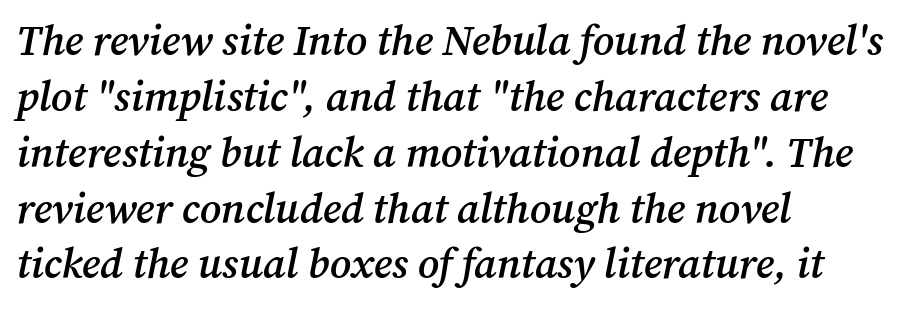
The image shows 42 px semibold serif type, italic (leaning right); set left-aligned, normal line spacing (1.33x), normal letter spacing, not underlined; medium stroke contrast and a medium x-height.
